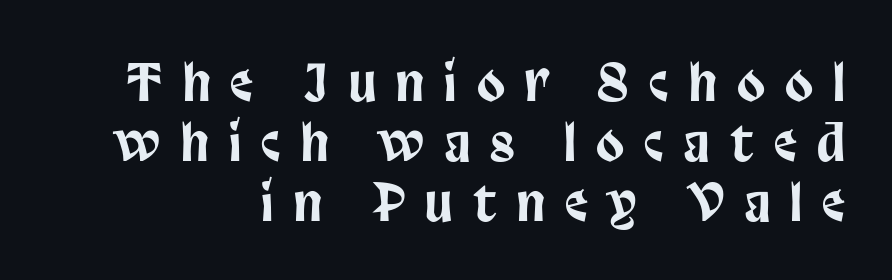
The image shows 51 px condensed sans-serif type, upright; set right-aligned, line spacing 1.18x, unusually wide letter spacing (+0.4 em), not underlined; low stroke contrast and a large x-height.
